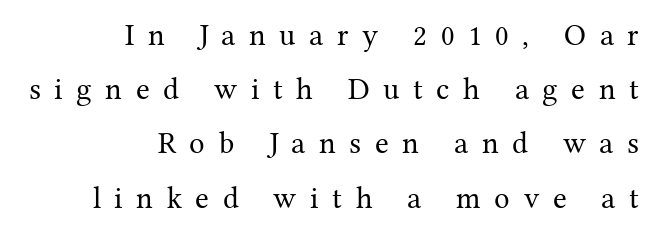
Q: Is the text bold? A: No.
Q: Is the text italic (slanted)? A: No, it is upright.
Q: Is the typeface a serif or a sans-serif typeface? A: Serif.
Q: Is the text underlined? A: No.
Q: How is the paragraph aligned? A: Right-aligned.
Q: Is the spacing between letters normal or unusually wide? A: Unusually wide.
Q: Width (condensed, normal, or wide)? A: Normal.
Q: Stroke contrast? A: Medium.
Q: x-height? A: Medium.
Q: Monospaced? A: No.
